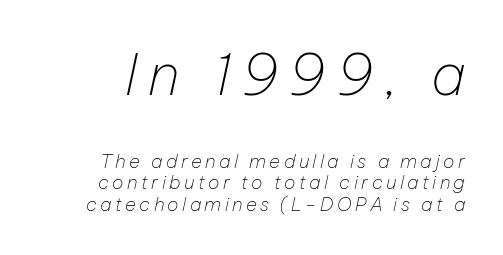
{"italic": "yes", "lean": "right", "slant_degrees": 12, "bold": "no", "weight": "thin", "width": "normal", "stroke_contrast": "low", "x_height": "medium", "monospaced": "no", "underline": "no", "line_spacing": "tight", "line_spacing_ratio": 1.14, "larger_block": "first", "size_ratio": 3.0, "glyph_px": 57}
